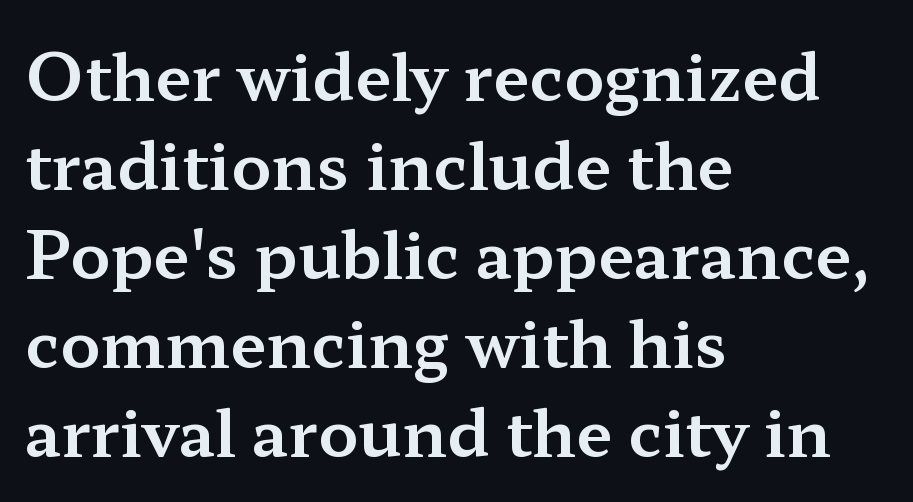
{"serif": "yes", "italic": "no", "width": "wide", "stroke_contrast": "medium", "x_height": "medium", "monospaced": "no", "underline": "no", "align": "left", "line_spacing": "normal", "line_spacing_ratio": 1.37, "letter_spacing": "normal", "letter_spacing_em": 0.0, "glyph_px": 65}
